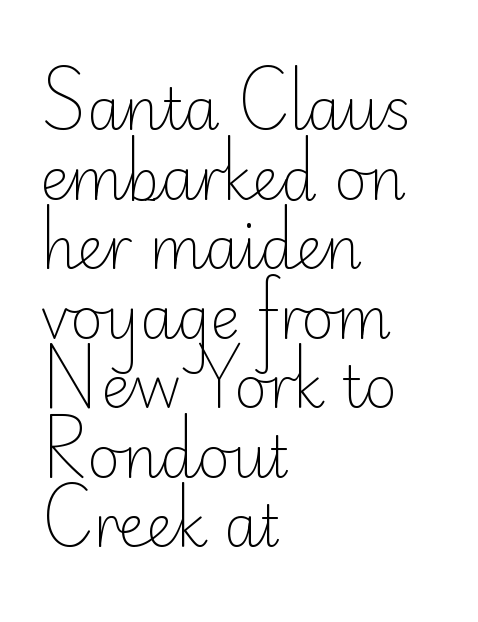
Q: Is the text bold? A: No.
Q: Is the text italic (slanted)? A: No, it is upright.
Q: Is the typeface a serif or a sans-serif typeface? A: Sans-serif.
Q: Is the text underlined? A: No.
Q: How is the paragraph aligned? A: Left-aligned.
Q: Is the spacing between letters normal or unusually wide? A: Normal.
Q: Width (condensed, normal, or wide)? A: Normal.
Q: Stroke contrast? A: Low.
Q: x-height? A: Small.
Q: Monospaced? A: No.
